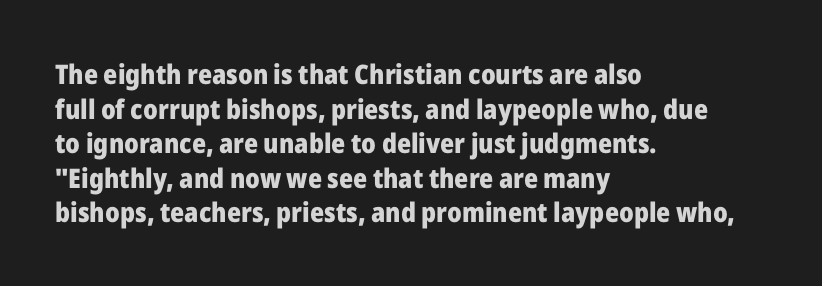
{"italic": "no", "bold": "yes", "underline": "no", "align": "left", "line_spacing": "normal", "line_spacing_ratio": 1.28, "letter_spacing": "normal", "letter_spacing_em": 0.0, "glyph_px": 27}
